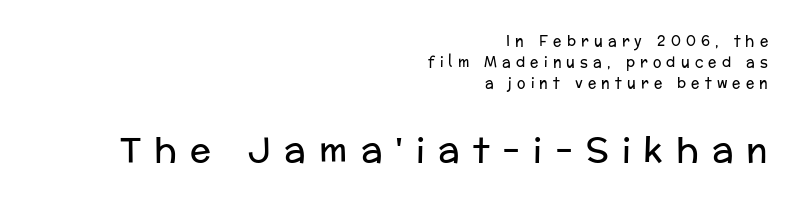
{"serif": "no", "italic": "no", "bold": "no", "weight": "regular", "width": "normal", "stroke_contrast": "low", "x_height": "medium", "monospaced": "no", "underline": "no", "align": "right", "line_spacing": "normal", "line_spacing_ratio": 1.5, "letter_spacing": "wide", "letter_spacing_em": 0.37, "larger_block": "second", "size_ratio": 2.5, "glyph_px": 35}
